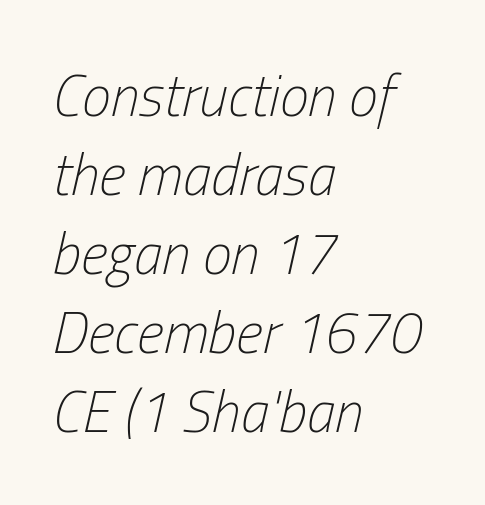
The image shows 58 px light, condensed type, italic (leaning right); set left-aligned, normal line spacing (1.36x), normal letter spacing, not underlined; low stroke contrast and a medium x-height.
